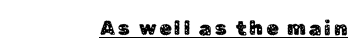
Designer's note — italics off, roman on. The rendered words wear a rule along their underside. Teacher's note: observe the even right margin — that is flush-right alignment.
